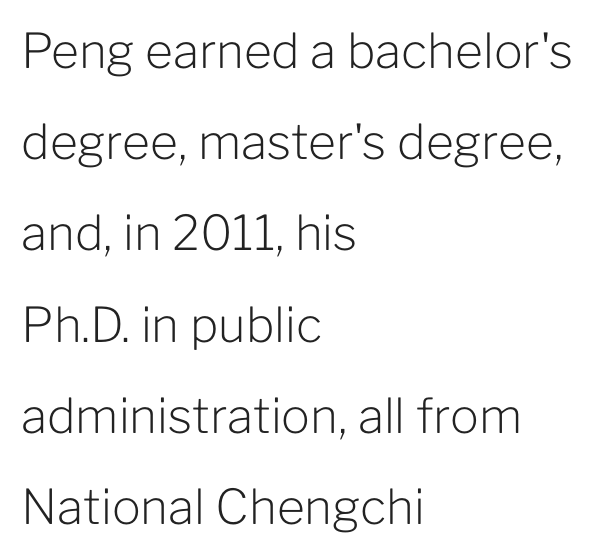
{"serif": "no", "italic": "no", "bold": "no", "weight": "light", "width": "normal", "stroke_contrast": "low", "x_height": "medium", "monospaced": "no", "underline": "no", "align": "left", "line_spacing": "loose", "line_spacing_ratio": 1.9, "letter_spacing": "normal", "letter_spacing_em": 0.0, "glyph_px": 48}
